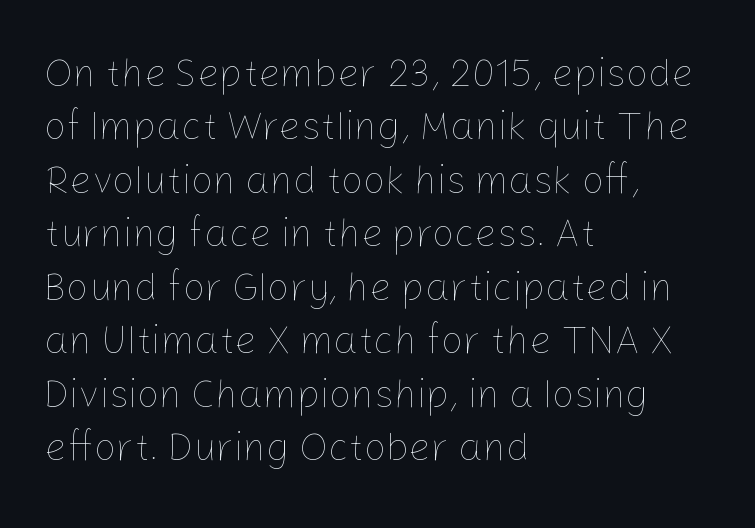
Q: Is the text bold? A: No.
Q: Is the text italic (slanted)? A: No, it is upright.
Q: Is the text underlined? A: No.
Q: How is the paragraph aligned? A: Left-aligned.
Q: Is the spacing between letters normal or unusually wide? A: Normal.
Q: Is the spacing between lines tight, normal or loose? A: Normal.
Q: Width (condensed, normal, or wide)? A: Normal.
Q: Stroke contrast? A: Low.
Q: x-height? A: Medium.
Q: Monospaced? A: No.
